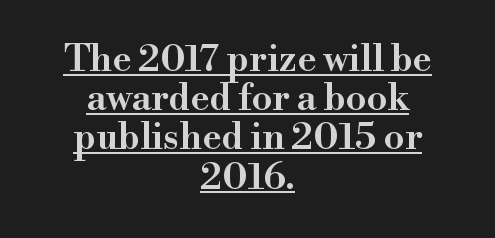
{"serif": "yes", "italic": "no", "bold": "semi", "weight": "semibold", "width": "normal", "stroke_contrast": "high", "x_height": "small", "monospaced": "no", "underline": "yes", "align": "center", "line_spacing": "tight", "line_spacing_ratio": 1.06, "letter_spacing": "normal", "letter_spacing_em": 0.0, "glyph_px": 37}
